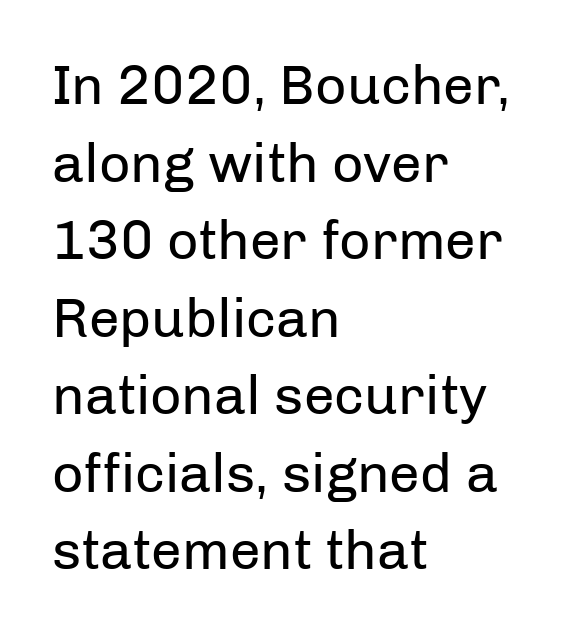
The image shows 55 px regular-weight sans-serif type, upright; set left-aligned, normal line spacing (1.41x), normal letter spacing, not underlined; low stroke contrast and a medium x-height.
